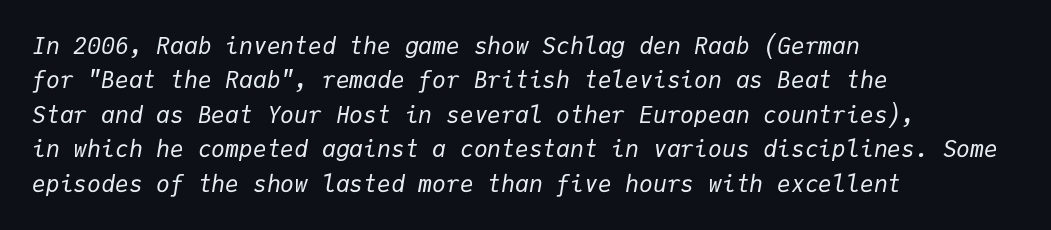
The image shows 23 px text type, italic (leaning right); set left-aligned, normal line spacing (1.5x), normal letter spacing, not underlined.
